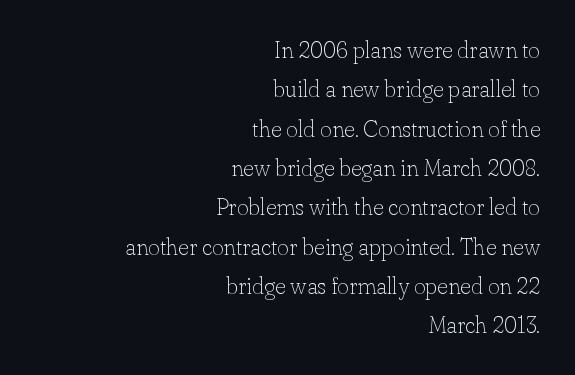
Beneath every word, the page is bare. A quiet, ordinary-to-light weight characterises the typeface. Alignment: flush right. Notice how the stems are strictly vertical — no italics here. The horizontal fit of the characters is conventional and even.
